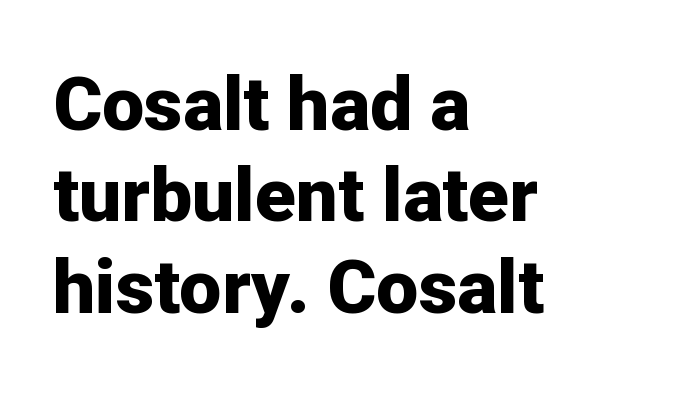
The passage shown is typed in a proportional face where columns would drift. Look at the tracking — it's just the regular setting, nothing added. Posture: upright roman. Observe the absence of serifs on each vertical stroke in this sample.
